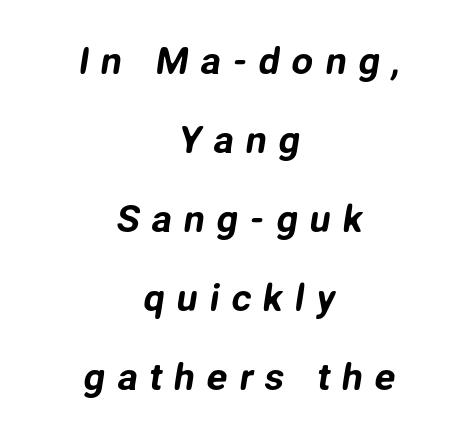
{"serif": "no", "width": "normal", "stroke_contrast": "low", "x_height": "medium", "monospaced": "no", "underline": "no", "align": "center", "line_spacing": "loose", "line_spacing_ratio": 2.08, "letter_spacing": "wide", "letter_spacing_em": 0.31, "glyph_px": 38}
